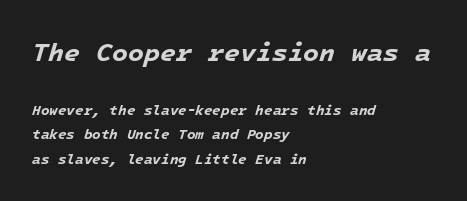
The image shows 26 px bold type, italic (leaning right); set left-aligned, line spacing 1.76x, normal letter spacing, not underlined; the first (top) block is 1.86x larger.
